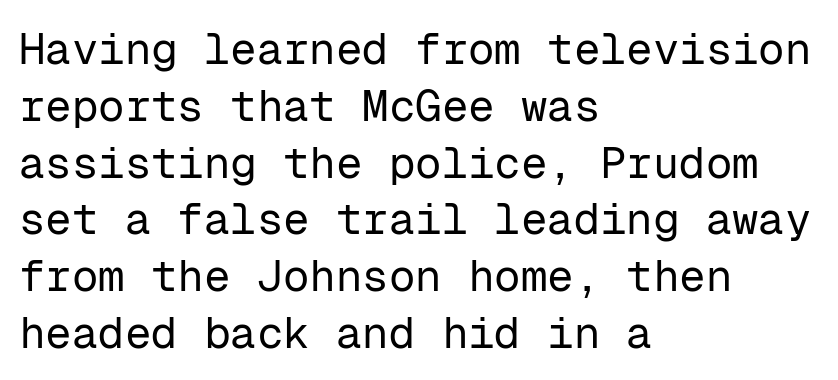
{"serif": "no", "italic": "no", "bold": "no", "weight": "regular", "width": "normal", "stroke_contrast": "low", "x_height": "medium", "monospaced": "yes", "underline": "no", "align": "left", "line_spacing": "normal", "line_spacing_ratio": 1.29, "letter_spacing": "normal", "letter_spacing_em": 0.0, "glyph_px": 44}
